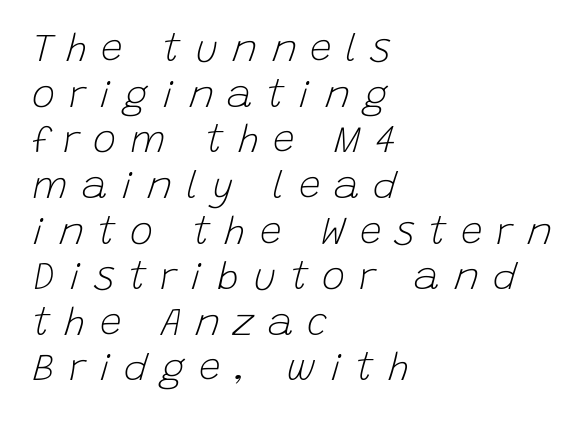
Q: Is the text bold? A: No.
Q: Is the text italic (slanted)? A: Yes, it leans right by about 15 degrees.
Q: Is the text underlined? A: No.
Q: How is the paragraph aligned? A: Left-aligned.
Q: Is the spacing between letters normal or unusually wide? A: Unusually wide.
Q: Width (condensed, normal, or wide)? A: Normal.
Q: Stroke contrast? A: Low.
Q: x-height? A: Large.
Q: Monospaced? A: No.
